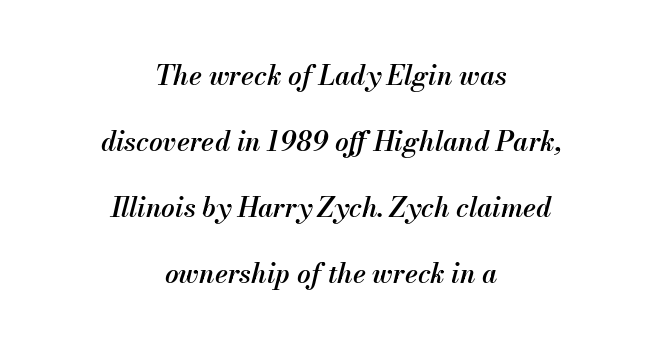
The glyphs are unaccompanied by any horizontal stroke below them. The passage shown has conventional tracking throughout. The sample has been set in demibold, a notch under bold. Each line is balanced around a shared central axis. These lines stand farther apart than default settings would place them.
